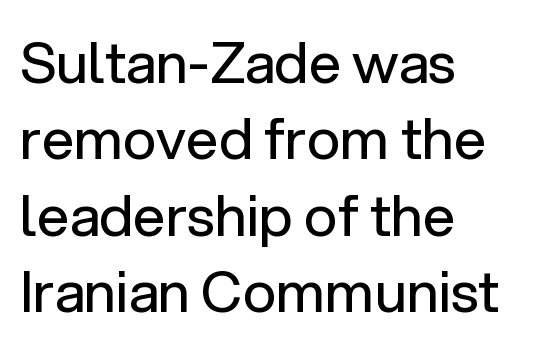
The face used here is proportionally spaced, like ordinary book or web type. Reading down the block, your eye returns to a fixed left position each line. Each new line begins a customary step beneath the previous one. This sample uses a sans-serif face. Default kerning and tracking; the words read as compact shapes.
